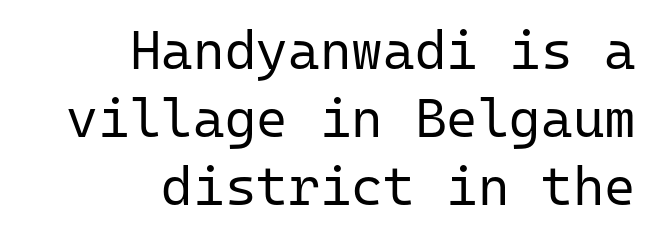
A typesetter would call this leading conventional body-copy spacing. A roman cut, with each character standing at attention. Spacing verdict: monospaced, one width for all characters. Words float on clear page, feet unadorned.
